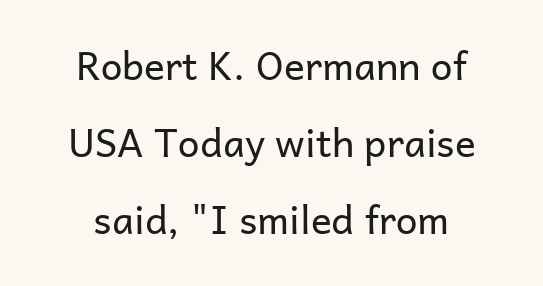
Q: Is the text bold? A: No.
Q: Is the text italic (slanted)? A: No, it is upright.
Q: Is the typeface a serif or a sans-serif typeface? A: Sans-serif.
Q: Is the text underlined? A: No.
Q: How is the paragraph aligned? A: Centered.
Q: Is the spacing between letters normal or unusually wide? A: Normal.
Q: Is the spacing between lines tight, normal or loose? A: Loose.
Q: Width (condensed, normal, or wide)? A: Normal.
Q: Stroke contrast? A: Low.
Q: x-height? A: Medium.
Q: Monospaced? A: No.
